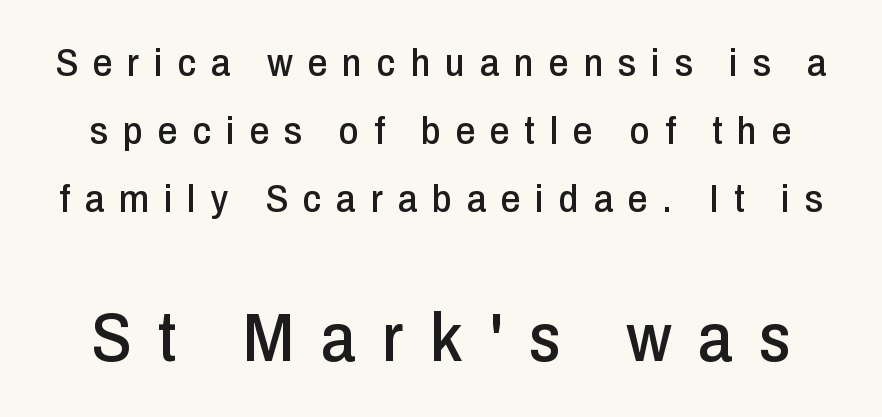
A clean baseline with only descenders dipping below it. A roman cut, with each character standing at attention. Is this a fixed-width face? No — the glyphs have proportional, varying widths. Words appear elongated and porous because spacing is wide.
